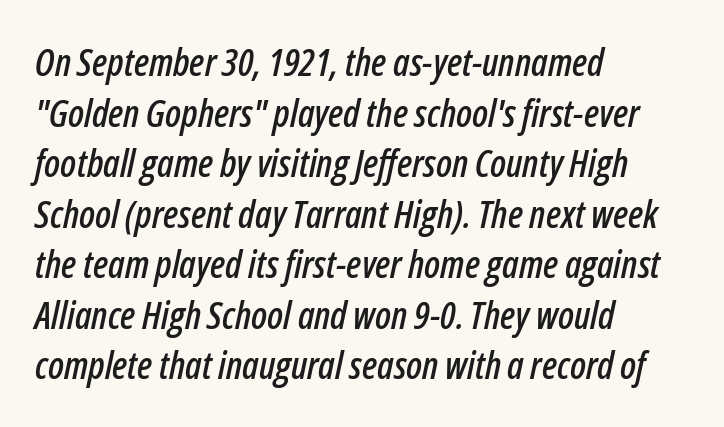
Q: Is the text italic (slanted)? A: Yes, it leans right by about 12 degrees.
Q: Is the text underlined? A: No.
Q: How is the paragraph aligned? A: Left-aligned.
Q: Is the spacing between letters normal or unusually wide? A: Normal.
Q: Is the spacing between lines tight, normal or loose? A: Normal.
Q: Width (condensed, normal, or wide)? A: Condensed.
Q: Stroke contrast? A: Low.
Q: x-height? A: Medium.
Q: Monospaced? A: No.
